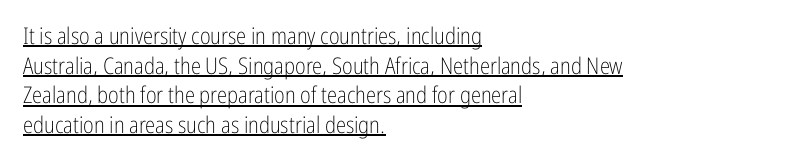
The image shows 23 px text type, upright; set left-aligned, normal line spacing (1.29x), normal letter spacing, underlined.
